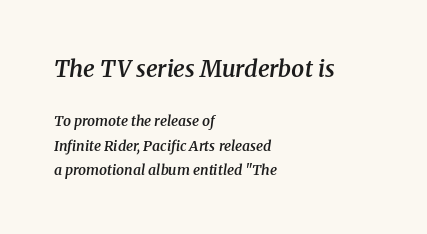
The image shows 23 px text type, italic (leaning right); set left-aligned, line spacing 1.74x, normal letter spacing, not underlined; the first (top) block is 1.64x larger.
